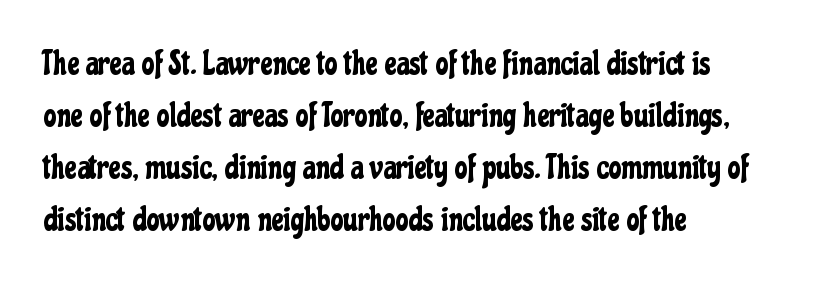
Q: Is the text italic (slanted)? A: No, it is upright.
Q: Is the typeface a serif or a sans-serif typeface? A: Sans-serif.
Q: Is the text underlined? A: No.
Q: How is the paragraph aligned? A: Left-aligned.
Q: Is the spacing between letters normal or unusually wide? A: Normal.
Q: Is the spacing between lines tight, normal or loose? A: Normal.
Q: Width (condensed, normal, or wide)? A: Condensed.
Q: Stroke contrast? A: Low.
Q: x-height? A: Medium.
Q: Monospaced? A: No.
